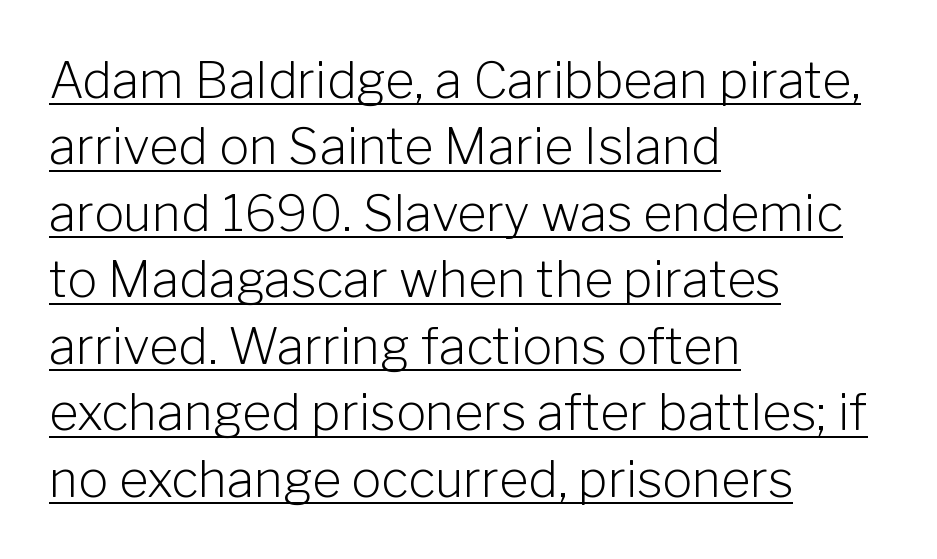
The image shows 50 px light sans-serif type, upright; set left-aligned, normal line spacing (1.33x), normal letter spacing, underlined; low stroke contrast and a medium x-height.
